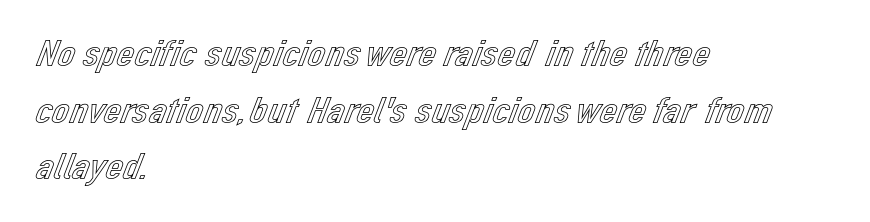
A typesetter would call this proportional, since set widths differ per character. The letters sit at their default tracking, neither squeezed nor spread. Underlining? Definitely not there.
